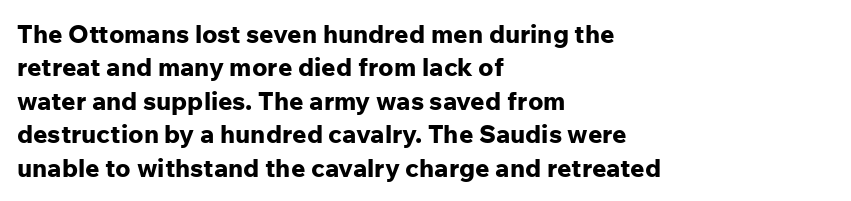
Notice how the passage keeps a crisp vertical edge on the left only. Ordinary non-slanted type is in use. This sample uses plain, unmodified letter spacing. Strong, thick strokes mark this as bold type. Normally led — the rows are evenly, conventionally spaced.
